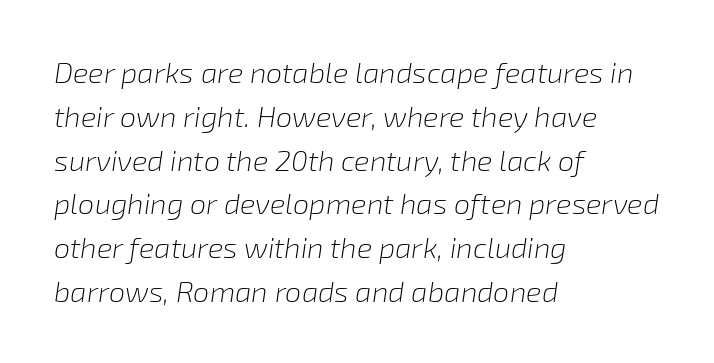
{"italic": "yes", "lean": "right", "slant_degrees": 8, "bold": "no", "weight": "light", "width": "normal", "stroke_contrast": "low", "x_height": "medium", "monospaced": "no", "underline": "no", "align": "left", "line_spacing": "normal", "line_spacing_ratio": 1.51, "letter_spacing": "normal", "letter_spacing_em": 0.0, "glyph_px": 29}
